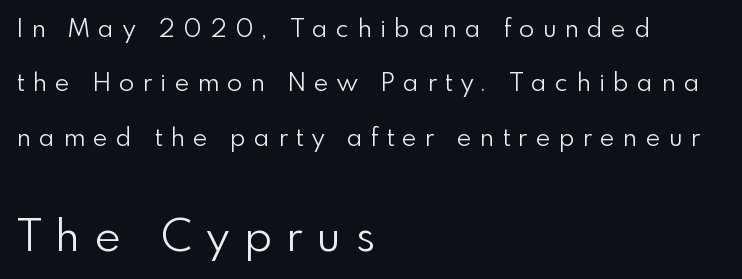
The space between consecutive lines is lavish. The space directly below the letters is spotless. Look at the tracking — it's clearly loosened, letters drifting apart. The rag falls on the right side of this text block. Nothing sits at the stroke ends, so this counts as sans-serif.
